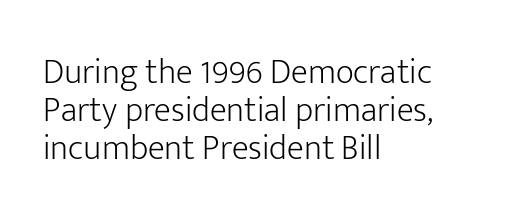
Short and long lines alike share a common starting point at left. The passage shown is typed in a proportional face where columns would drift. Ink coverage per letter is moderate at most. The line-height multiplier appears low, near solid setting.
